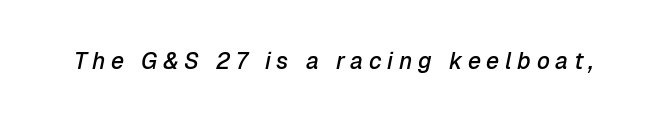
{"italic": "yes", "lean": "right", "slant_degrees": 12, "bold": "semi", "underline": "no", "letter_spacing": "wide", "letter_spacing_em": 0.25, "glyph_px": 23}
